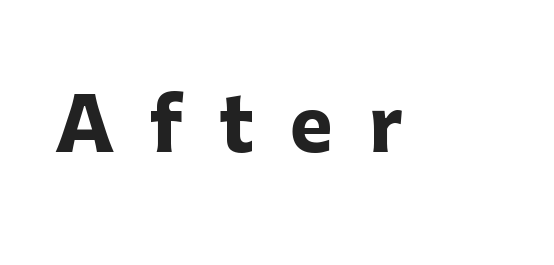
Q: Is the text bold? A: Yes.
Q: Is the text italic (slanted)? A: No, it is upright.
Q: Is the typeface a serif or a sans-serif typeface? A: Sans-serif.
Q: Is the text underlined? A: No.
Q: Is the spacing between letters normal or unusually wide? A: Unusually wide.
Q: Width (condensed, normal, or wide)? A: Normal.
Q: Stroke contrast? A: Low.
Q: x-height? A: Medium.
Q: Monospaced? A: No.
